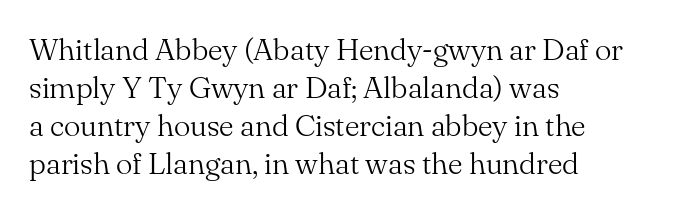
{"serif": "yes", "italic": "no", "bold": "no", "weight": "light", "width": "normal", "stroke_contrast": "medium", "x_height": "small", "monospaced": "no", "underline": "no", "align": "left", "line_spacing_ratio": 1.23, "letter_spacing": "normal", "letter_spacing_em": 0.0, "glyph_px": 31}
